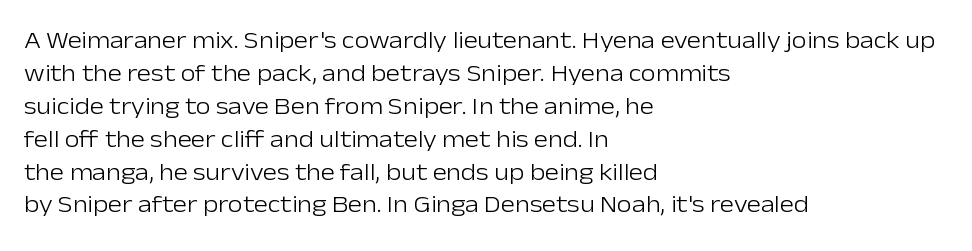
Q: Is the text bold? A: No.
Q: Is the text italic (slanted)? A: No, it is upright.
Q: Is the text underlined? A: No.
Q: How is the paragraph aligned? A: Left-aligned.
Q: Is the spacing between letters normal or unusually wide? A: Normal.
Q: Is the spacing between lines tight, normal or loose? A: Normal.
